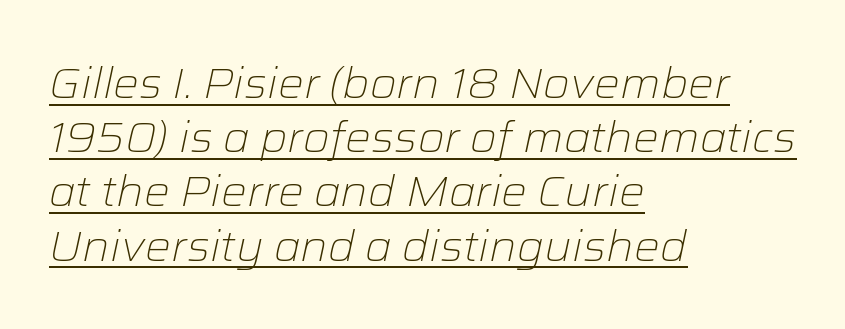
The image shows 43 px light type, italic (leaning right); set left-aligned, normal line spacing (1.26x), normal letter spacing, underlined; low stroke contrast and a medium x-height.
